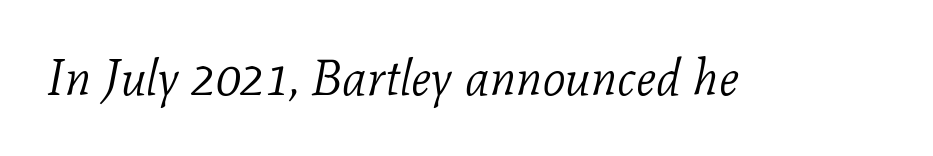
{"serif": "yes", "italic": "yes", "lean": "right", "slant_degrees": 11, "bold": "no", "weight": "light", "width": "normal", "stroke_contrast": "low", "x_height": "medium", "monospaced": "no", "underline": "no", "letter_spacing": "normal", "letter_spacing_em": 0.0, "glyph_px": 50}
